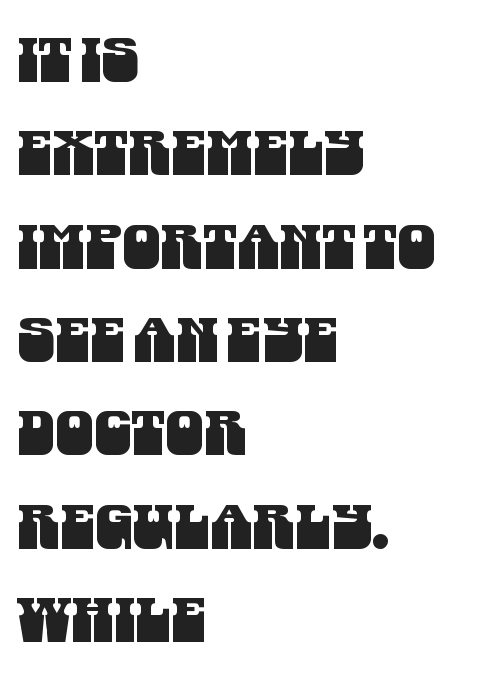
Q: Is the typeface a serif or a sans-serif typeface? A: Sans-serif.
Q: Is the text underlined? A: No.
Q: How is the paragraph aligned? A: Left-aligned.
Q: Is the spacing between letters normal or unusually wide? A: Normal.
Q: Is the spacing between lines tight, normal or loose? A: Normal.
Q: Width (condensed, normal, or wide)? A: Condensed.
Q: Stroke contrast? A: Medium.
Q: x-height? A: Large.
Q: Monospaced? A: No.
